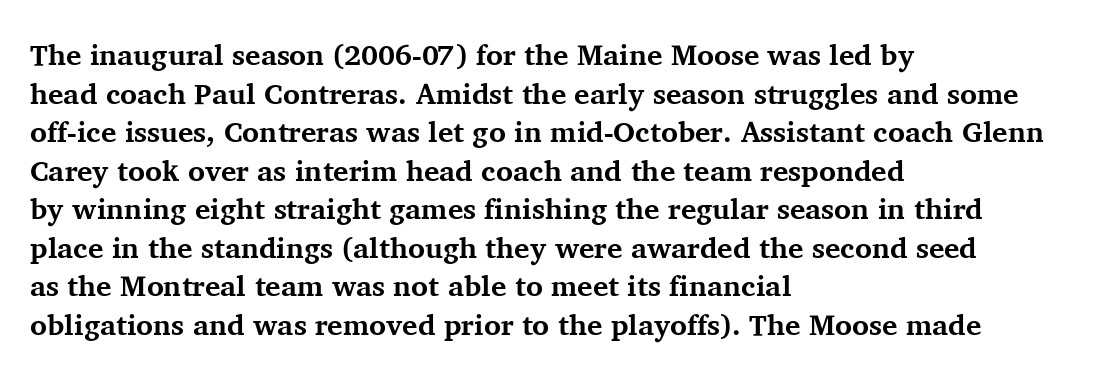
Q: Is the text bold? A: Yes.
Q: Is the text italic (slanted)? A: No, it is upright.
Q: Is the typeface a serif or a sans-serif typeface? A: Serif.
Q: Is the text underlined? A: No.
Q: How is the paragraph aligned? A: Left-aligned.
Q: Is the spacing between letters normal or unusually wide? A: Normal.
Q: Is the spacing between lines tight, normal or loose? A: Normal.
Q: Width (condensed, normal, or wide)? A: Normal.
Q: Stroke contrast? A: Medium.
Q: x-height? A: Medium.
Q: Monospaced? A: No.
